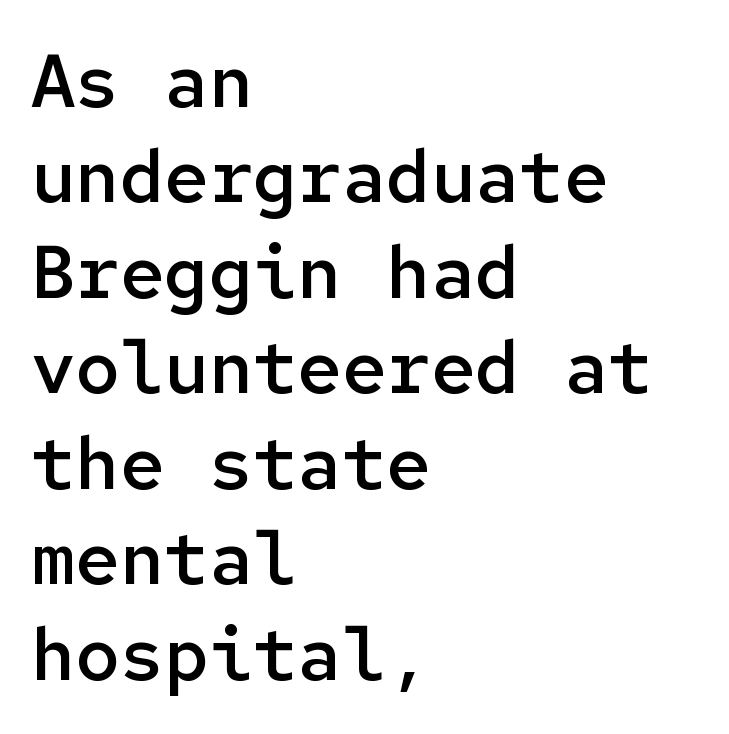
{"serif": "no", "italic": "no", "bold": "semi", "weight": "semibold", "width": "normal", "stroke_contrast": "low", "x_height": "medium", "monospaced": "yes", "underline": "no", "align": "left", "line_spacing": "normal", "line_spacing_ratio": 1.29, "letter_spacing": "normal", "letter_spacing_em": 0.0, "glyph_px": 74}
